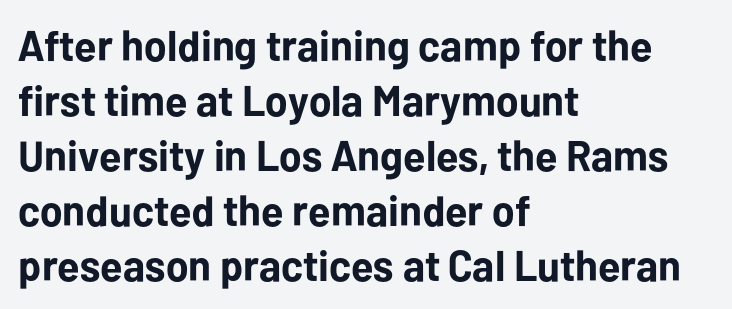
The typesetter chose a ragged-right arrangement here. The rendering uses natural spacing where letterforms have individual widths. Pretty heavy lettering here — definitely bold. The space directly below the letters is spotless. Classification — sans serif.
